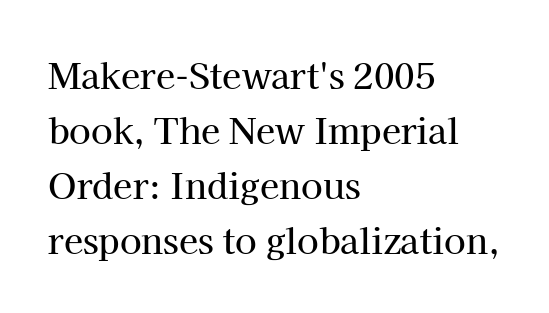
Q: Is the text italic (slanted)? A: No, it is upright.
Q: Is the typeface a serif or a sans-serif typeface? A: Serif.
Q: Is the text underlined? A: No.
Q: How is the paragraph aligned? A: Left-aligned.
Q: Is the spacing between letters normal or unusually wide? A: Normal.
Q: Is the spacing between lines tight, normal or loose? A: Normal.
Q: Width (condensed, normal, or wide)? A: Normal.
Q: Stroke contrast? A: High.
Q: x-height? A: Medium.
Q: Monospaced? A: No.
